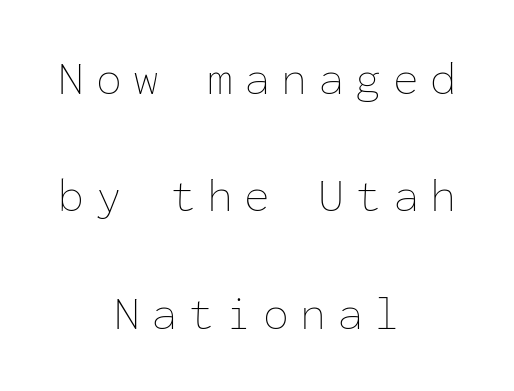
Q: Is the text bold? A: No.
Q: Is the text italic (slanted)? A: No, it is upright.
Q: Is the text underlined? A: No.
Q: How is the paragraph aligned? A: Centered.
Q: Is the spacing between letters normal or unusually wide? A: Unusually wide.
Q: Is the spacing between lines tight, normal or loose? A: Loose.
Q: Width (condensed, normal, or wide)? A: Normal.
Q: Stroke contrast? A: Low.
Q: x-height? A: Medium.
Q: Monospaced? A: Yes.
